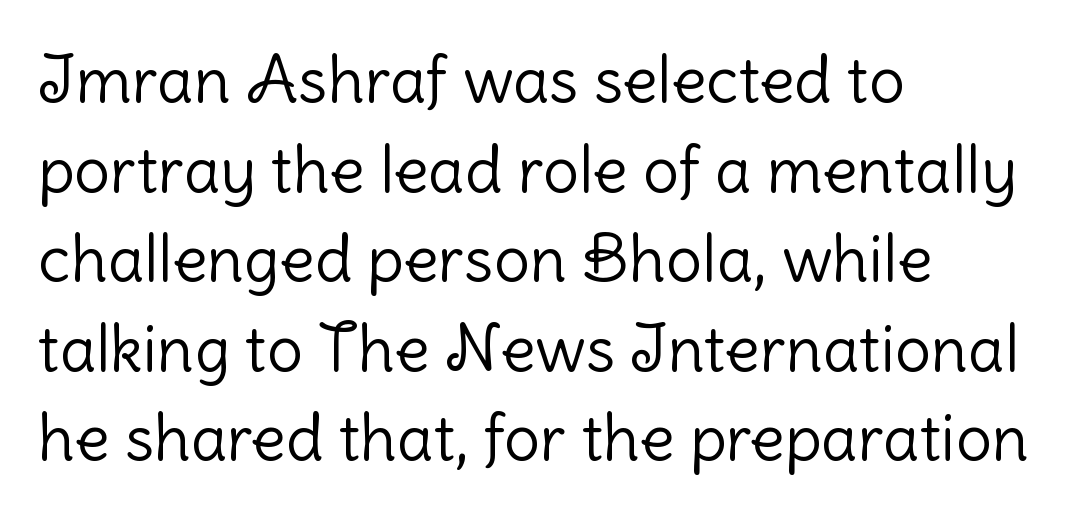
The image shows 64 px light sans-serif type, upright; set left-aligned, normal line spacing (1.4x), normal letter spacing, not underlined; low stroke contrast and a medium x-height.
